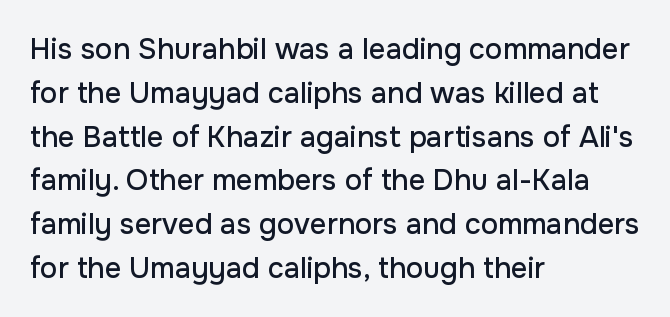
{"serif": "no", "italic": "no", "width": "normal", "stroke_contrast": "low", "x_height": "medium", "monospaced": "no", "underline": "no", "align": "left", "line_spacing": "normal", "line_spacing_ratio": 1.51, "letter_spacing": "normal", "letter_spacing_em": 0.0, "glyph_px": 29}
